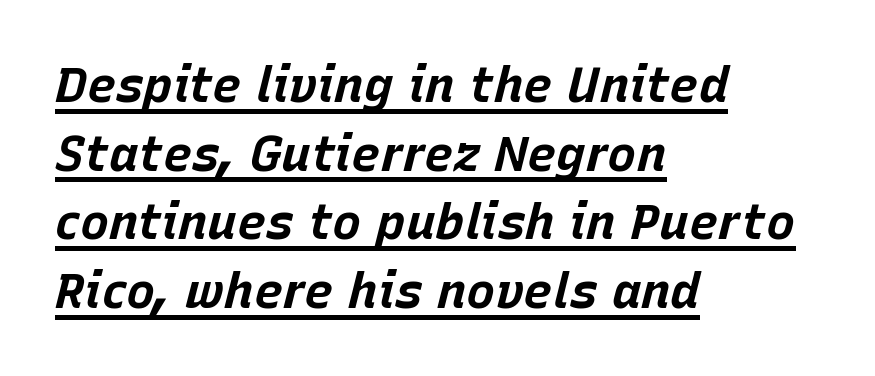
Q: Is the text bold? A: Yes.
Q: Is the text italic (slanted)? A: Yes, it leans right by about 15 degrees.
Q: Is the text underlined? A: Yes.
Q: How is the paragraph aligned? A: Left-aligned.
Q: Is the spacing between letters normal or unusually wide? A: Normal.
Q: Is the spacing between lines tight, normal or loose? A: Normal.
Q: Width (condensed, normal, or wide)? A: Normal.
Q: Stroke contrast? A: Low.
Q: x-height? A: Large.
Q: Monospaced? A: No.
